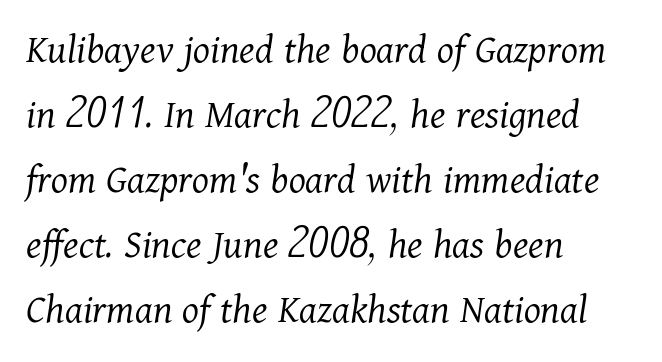
{"serif": "yes", "italic": "yes", "lean": "right", "slant_degrees": 11, "bold": "no", "weight": "light", "width": "normal", "stroke_contrast": "medium", "x_height": "medium", "monospaced": "no", "underline": "no", "align": "left", "line_spacing": "normal", "line_spacing_ratio": 1.51, "letter_spacing": "normal", "letter_spacing_em": 0.0, "glyph_px": 43}
